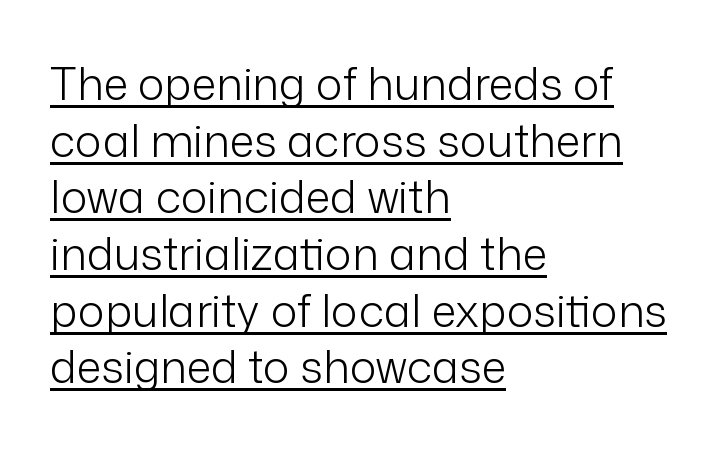
{"serif": "no", "italic": "no", "bold": "no", "weight": "light", "width": "normal", "stroke_contrast": "low", "x_height": "medium", "monospaced": "no", "underline": "yes", "align": "left", "line_spacing": "normal", "line_spacing_ratio": 1.26, "letter_spacing": "normal", "letter_spacing_em": 0.0, "glyph_px": 45}
